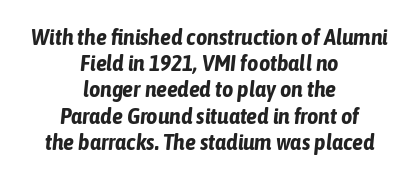
Q: Is the text bold? A: Yes.
Q: Is the text italic (slanted)? A: Yes, it leans right by about 6 degrees.
Q: Is the text underlined? A: No.
Q: How is the paragraph aligned? A: Centered.
Q: Is the spacing between letters normal or unusually wide? A: Normal.
